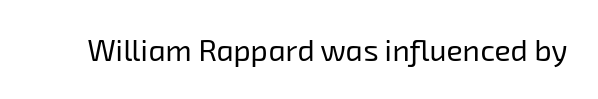
No word sits above an underline. Unbolded letterforms with no extra heft. Note the varied advance widths — an 'i' is clearly narrower than an 'm'. These lines keep a tight, regular rhythm from letter to letter.
